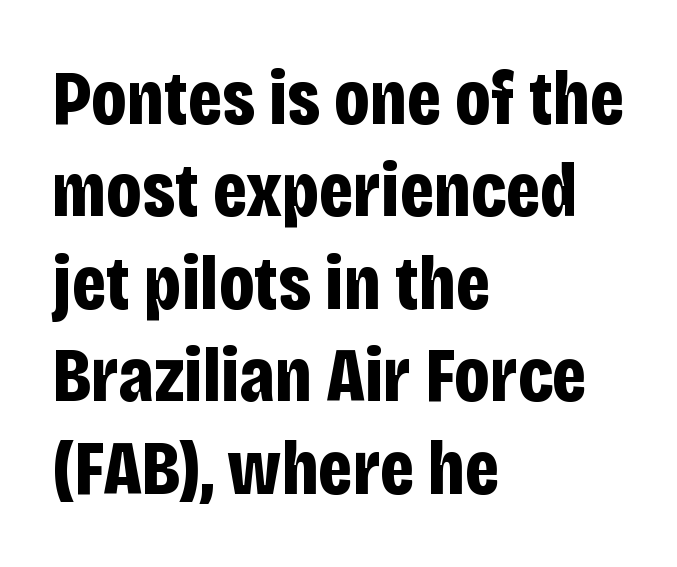
The image shows 77 px bold, condensed sans-serif type, upright; set left-aligned, line spacing 1.2x, normal letter spacing, not underlined; low stroke contrast and a large x-height.
